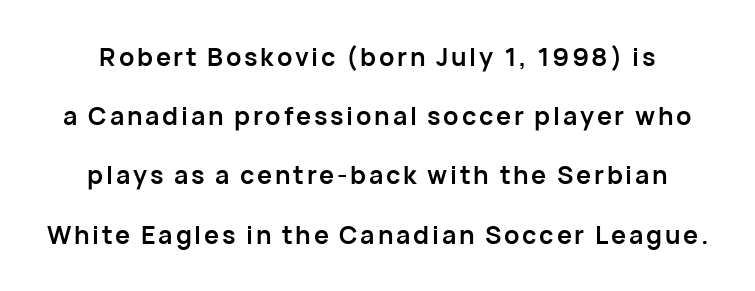
You could fit nearly another row in the gap between these rows. Summary of weight: heavy, a full bold. Ascenders rise straight up at ninety degrees. Beneath every word, the page is bare.
